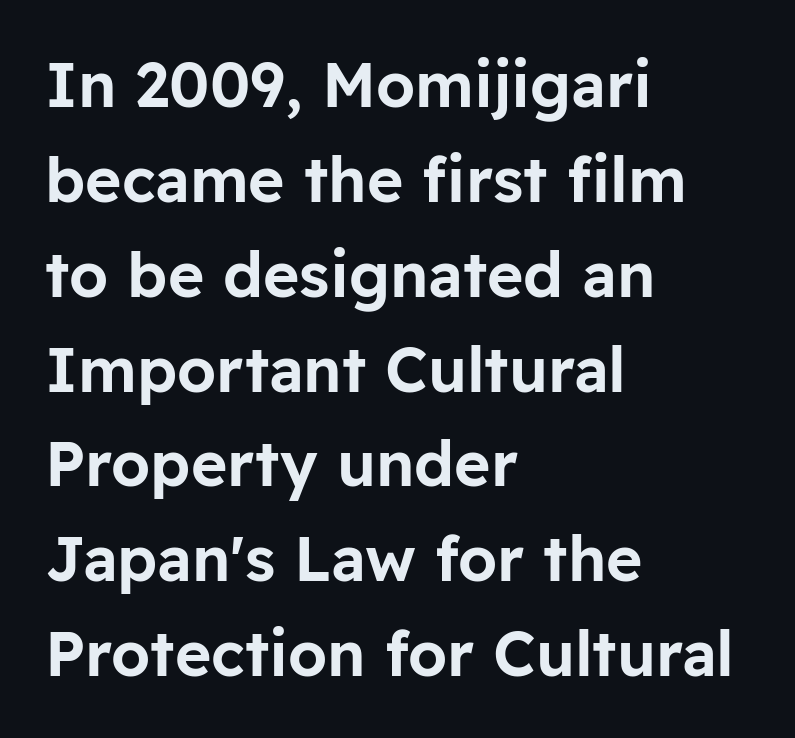
Q: Is the text italic (slanted)? A: No, it is upright.
Q: Is the typeface a serif or a sans-serif typeface? A: Sans-serif.
Q: Is the text underlined? A: No.
Q: How is the paragraph aligned? A: Left-aligned.
Q: Is the spacing between letters normal or unusually wide? A: Normal.
Q: Is the spacing between lines tight, normal or loose? A: Normal.
Q: Width (condensed, normal, or wide)? A: Normal.
Q: Stroke contrast? A: Low.
Q: x-height? A: Medium.
Q: Monospaced? A: No.
